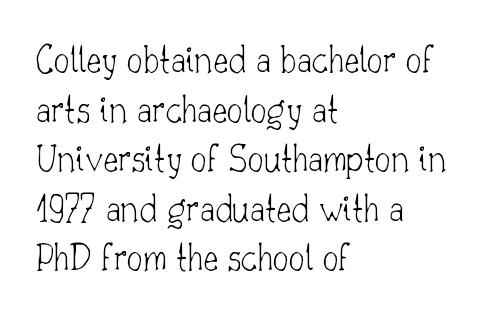
The image shows 40 px thin serif type, upright; set left-aligned, line spacing 1.24x, normal letter spacing, not underlined; low stroke contrast and a small x-height.
